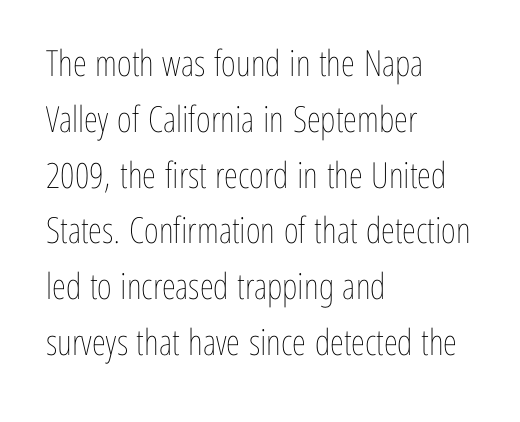
{"italic": "no", "bold": "no", "weight": "thin", "width": "condensed", "stroke_contrast": "low", "x_height": "medium", "monospaced": "no", "underline": "no", "align": "left", "line_spacing": "normal", "line_spacing_ratio": 1.55, "letter_spacing": "normal", "letter_spacing_em": 0.0, "glyph_px": 36}
